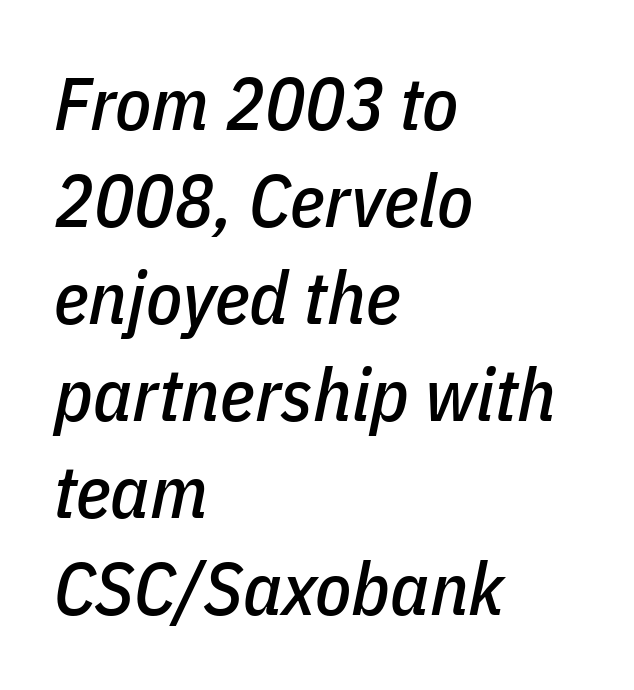
Q: Is the text italic (slanted)? A: Yes, it leans right by about 11 degrees.
Q: Is the text underlined? A: No.
Q: How is the paragraph aligned? A: Left-aligned.
Q: Is the spacing between letters normal or unusually wide? A: Normal.
Q: Is the spacing between lines tight, normal or loose? A: Normal.
Q: Width (condensed, normal, or wide)? A: Condensed.
Q: Stroke contrast? A: Low.
Q: x-height? A: Medium.
Q: Monospaced? A: No.
